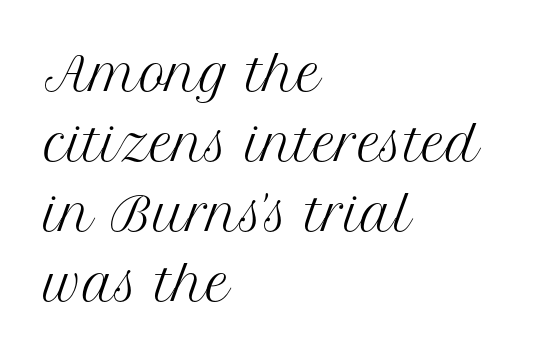
Q: Is the text bold? A: No.
Q: Is the text italic (slanted)? A: Yes.
Q: Is the typeface a serif or a sans-serif typeface? A: Serif.
Q: Is the text underlined? A: No.
Q: How is the paragraph aligned? A: Left-aligned.
Q: Is the spacing between letters normal or unusually wide? A: Normal.
Q: Is the spacing between lines tight, normal or loose? A: Normal.
Q: Width (condensed, normal, or wide)? A: Normal.
Q: Stroke contrast? A: Medium.
Q: x-height? A: Medium.
Q: Monospaced? A: No.
